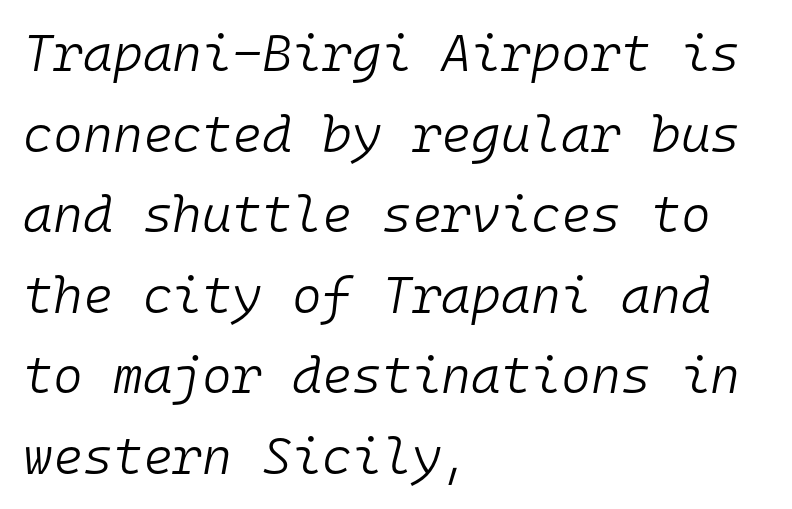
Q: Is the text bold? A: No.
Q: Is the text italic (slanted)? A: Yes, it leans right by about 10 degrees.
Q: Is the text underlined? A: No.
Q: How is the paragraph aligned? A: Left-aligned.
Q: Is the spacing between letters normal or unusually wide? A: Normal.
Q: Is the spacing between lines tight, normal or loose? A: Normal.
Q: Width (condensed, normal, or wide)? A: Normal.
Q: Stroke contrast? A: Low.
Q: x-height? A: Medium.
Q: Monospaced? A: Yes.
